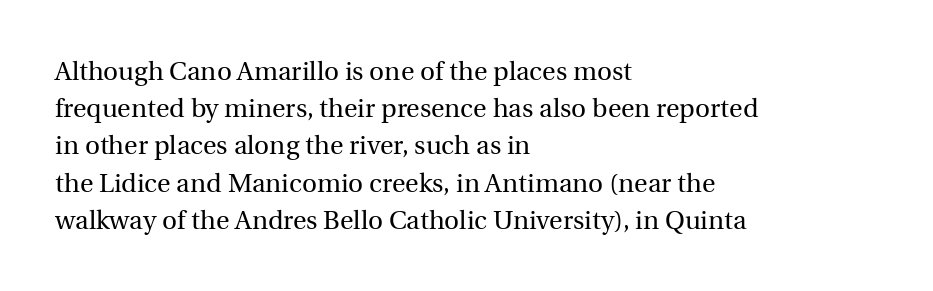
{"italic": "no", "bold": "no", "underline": "no", "align": "left", "line_spacing": "normal", "line_spacing_ratio": 1.43, "letter_spacing": "normal", "letter_spacing_em": 0.0, "glyph_px": 26}
